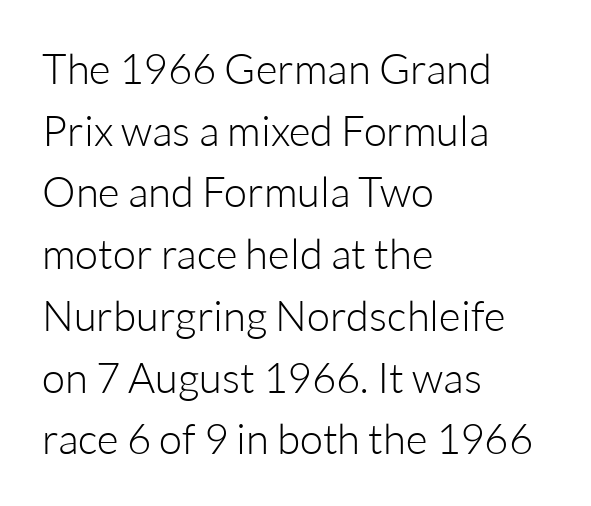
Q: Is the text bold? A: No.
Q: Is the text italic (slanted)? A: No, it is upright.
Q: Is the typeface a serif or a sans-serif typeface? A: Sans-serif.
Q: Is the text underlined? A: No.
Q: How is the paragraph aligned? A: Left-aligned.
Q: Is the spacing between letters normal or unusually wide? A: Normal.
Q: Is the spacing between lines tight, normal or loose? A: Normal.
Q: Width (condensed, normal, or wide)? A: Normal.
Q: Stroke contrast? A: Low.
Q: x-height? A: Medium.
Q: Monospaced? A: No.
